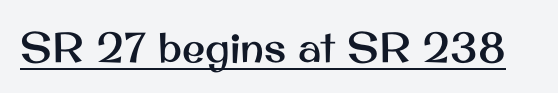
Q: Is the text italic (slanted)? A: No, it is upright.
Q: Is the typeface a serif or a sans-serif typeface? A: Sans-serif.
Q: Is the text underlined? A: Yes.
Q: Is the spacing between letters normal or unusually wide? A: Normal.
Q: Width (condensed, normal, or wide)? A: Normal.
Q: Stroke contrast? A: Medium.
Q: x-height? A: Small.
Q: Monospaced? A: No.
